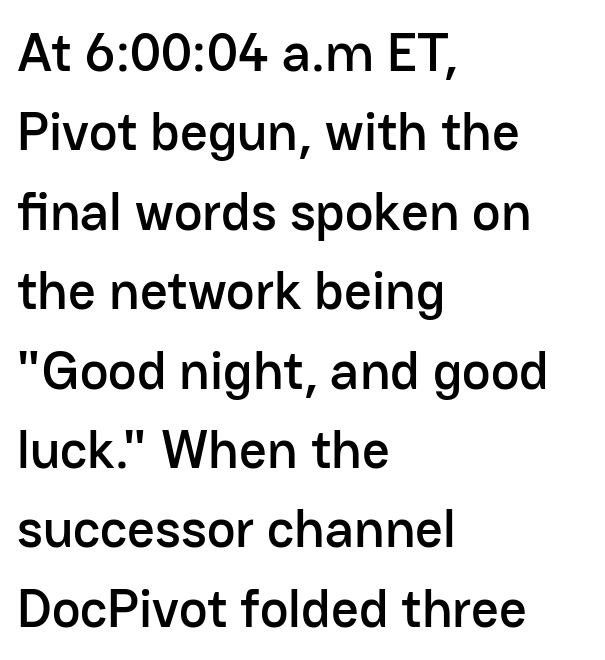
Q: Is the text italic (slanted)? A: No, it is upright.
Q: Is the typeface a serif or a sans-serif typeface? A: Sans-serif.
Q: Is the text underlined? A: No.
Q: How is the paragraph aligned? A: Left-aligned.
Q: Is the spacing between letters normal or unusually wide? A: Normal.
Q: Is the spacing between lines tight, normal or loose? A: Normal.
Q: Width (condensed, normal, or wide)? A: Normal.
Q: Stroke contrast? A: Low.
Q: x-height? A: Medium.
Q: Monospaced? A: No.
